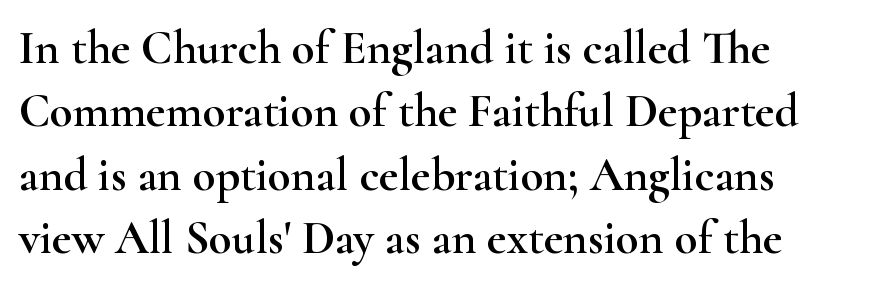
Each letter keeps its own natural width here, so spacing adapts to shape. Font category for this specimen: serif. In terms of letterspacing, this is plain default setting. Normally led — the rows are evenly, conventionally spaced. The lines in this sample share a left origin and differ only in where they stop.
